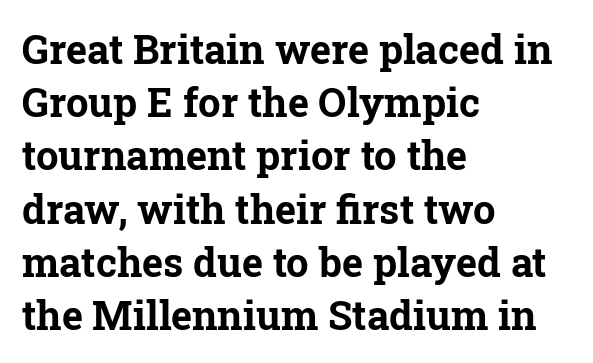
The image shows 40 px bold serif type, upright; set left-aligned, normal line spacing (1.33x), normal letter spacing, not underlined; low stroke contrast and a medium x-height.
